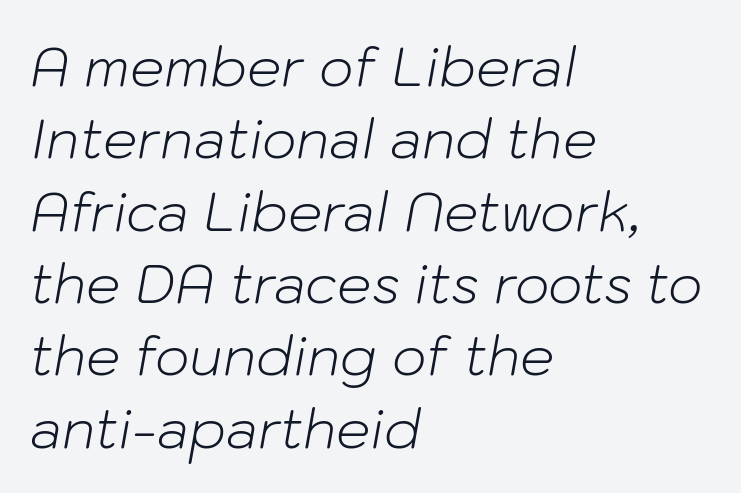
Q: Is the text bold? A: No.
Q: Is the text italic (slanted)? A: Yes, it leans right by about 10 degrees.
Q: Is the text underlined? A: No.
Q: How is the paragraph aligned? A: Left-aligned.
Q: Is the spacing between letters normal or unusually wide? A: Normal.
Q: Is the spacing between lines tight, normal or loose? A: Normal.
Q: Width (condensed, normal, or wide)? A: Normal.
Q: Stroke contrast? A: Low.
Q: x-height? A: Medium.
Q: Monospaced? A: No.
